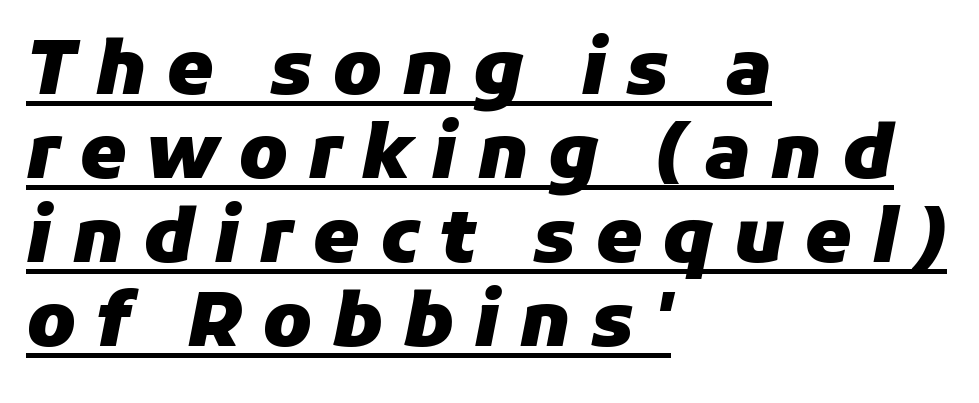
Q: Is the text bold? A: Yes.
Q: Is the text italic (slanted)? A: Yes, it leans right by about 11 degrees.
Q: Is the text underlined? A: Yes.
Q: How is the paragraph aligned? A: Left-aligned.
Q: Is the spacing between letters normal or unusually wide? A: Unusually wide.
Q: Is the spacing between lines tight, normal or loose? A: Tight.
Q: Width (condensed, normal, or wide)? A: Normal.
Q: Stroke contrast? A: Low.
Q: x-height? A: Medium.
Q: Monospaced? A: No.
